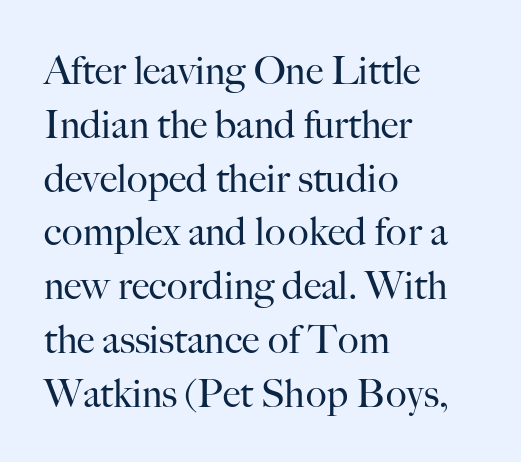
The image shows 39 px regular-weight serif type, upright; set left-aligned, normal line spacing (1.38x), normal letter spacing, not underlined; high stroke contrast and a small x-height.
